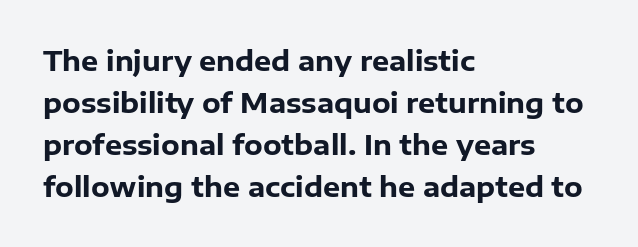
The image shows 27 px bold type, upright; set left-aligned, normal line spacing (1.56x), normal letter spacing, not underlined.
